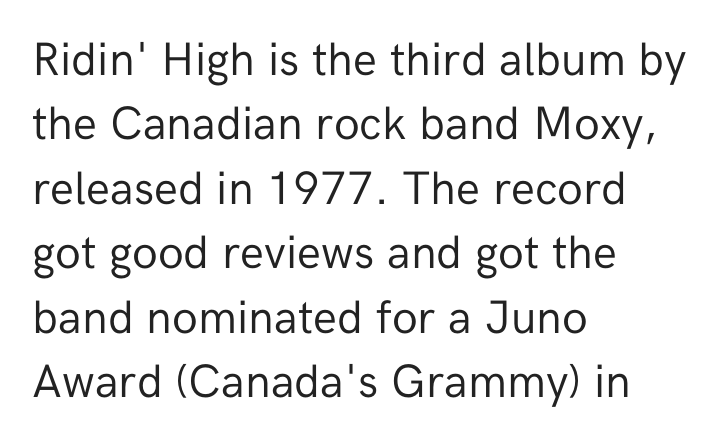
The lines are quadded left. Varying glyph widths throughout — classic text-font behaviour. Only glyphs here, with clear space below each row. Nope, not italic — everything's standing straight. Summary of vertical rhythm: regular, with standard interline spacing.
